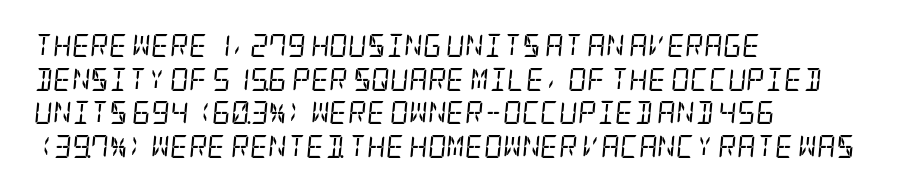
Q: Is the text bold? A: No.
Q: Is the text italic (slanted)? A: Yes, it leans right by about 5 degrees.
Q: Is the text underlined? A: No.
Q: How is the paragraph aligned? A: Left-aligned.
Q: Is the spacing between letters normal or unusually wide? A: Normal.
Q: Is the spacing between lines tight, normal or loose? A: Normal.
